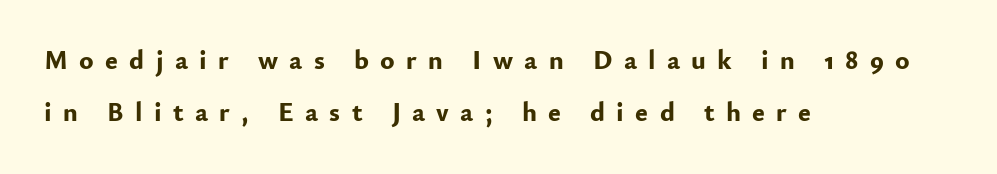
Q: Is the text bold? A: Yes.
Q: Is the text italic (slanted)? A: No, it is upright.
Q: Is the text underlined? A: No.
Q: How is the paragraph aligned? A: Left-aligned.
Q: Is the spacing between letters normal or unusually wide? A: Unusually wide.
Q: Is the spacing between lines tight, normal or loose? A: Loose.
